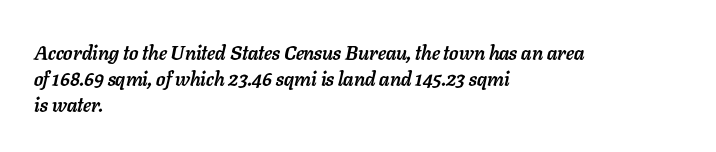
Words float on clear page, feet unadorned. Each word holds together tightly as a unit, with standard inter-letter gaps. The paragraph shown leans on its left margin. Is the type bold? Yes — the strokes are clearly thick and heavy. Summary of vertical rhythm: regular, with standard interline spacing.
